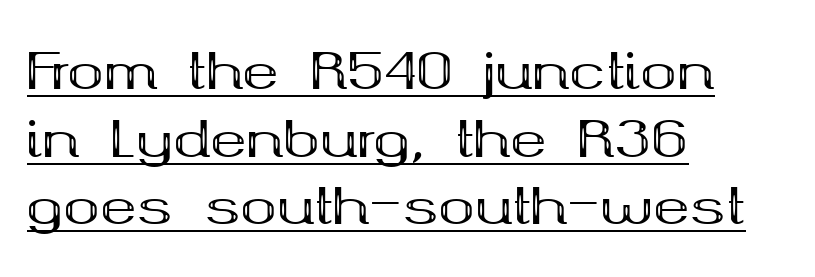
What decoration does the sample have? An underline. The space between consecutive lines is moderate. Inter-character spacing is left at the font's built-in metrics. The rendering uses natural spacing where letterforms have individual widths. Line beginnings align vertically; line endings do not. In terms of letterform style, serifs are clearly present.
